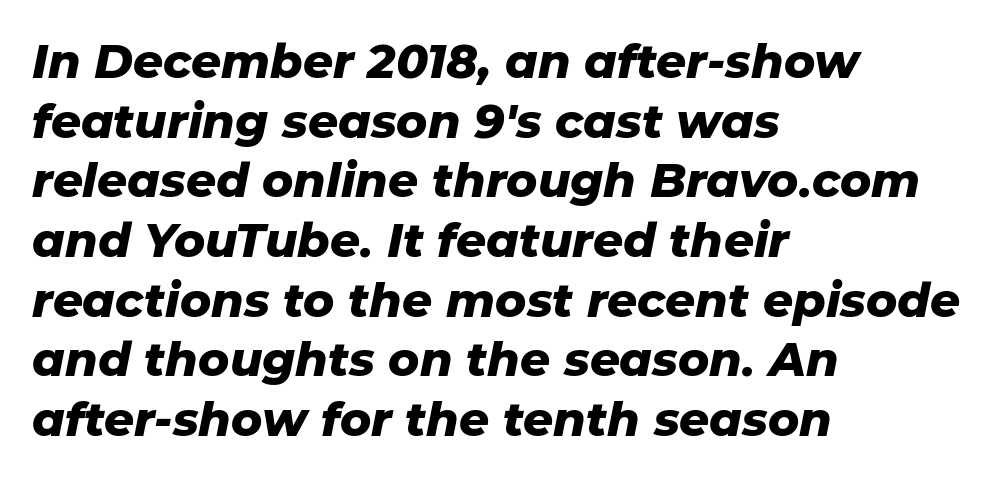
The image shows 47 px heavy type, italic (leaning right); set left-aligned, normal line spacing (1.27x), normal letter spacing, not underlined; low stroke contrast and a medium x-height.
